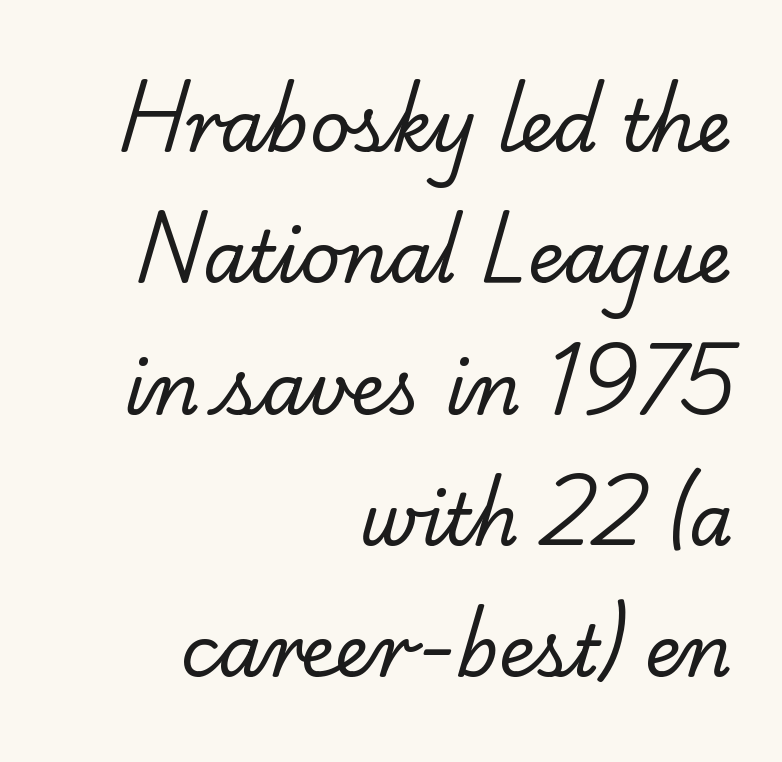
The image shows 71 px regular-weight type; set right-aligned, line spacing 1.85x, normal letter spacing, not underlined; low stroke contrast and a small x-height.
